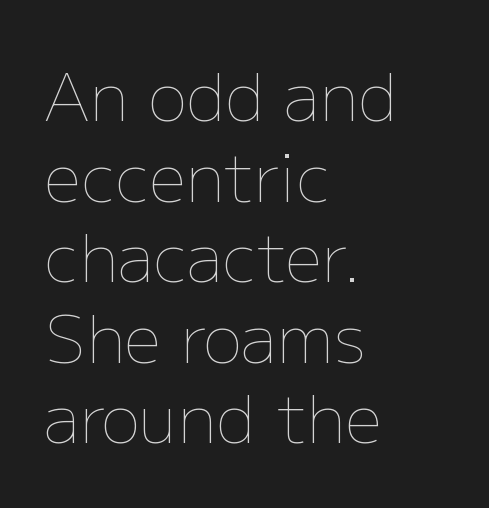
A typesetter would mark this as roman, not italic. Weight class: somewhere from thin through regular. Bare-footed words on every line. Caption: standard tracking, unaltered.
